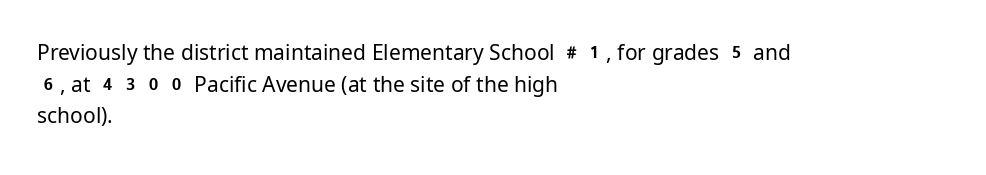
Q: Is the text bold? A: No.
Q: Is the text italic (slanted)? A: No, it is upright.
Q: Is the text underlined? A: No.
Q: How is the paragraph aligned? A: Left-aligned.
Q: Is the spacing between letters normal or unusually wide? A: Normal.
Q: Is the spacing between lines tight, normal or loose? A: Normal.
